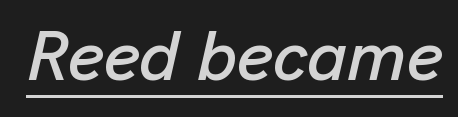
{"italic": "yes", "lean": "right", "slant_degrees": 13, "width": "normal", "stroke_contrast": "low", "x_height": "medium", "monospaced": "no", "underline": "yes", "letter_spacing": "normal", "letter_spacing_em": 0.0, "glyph_px": 70}
